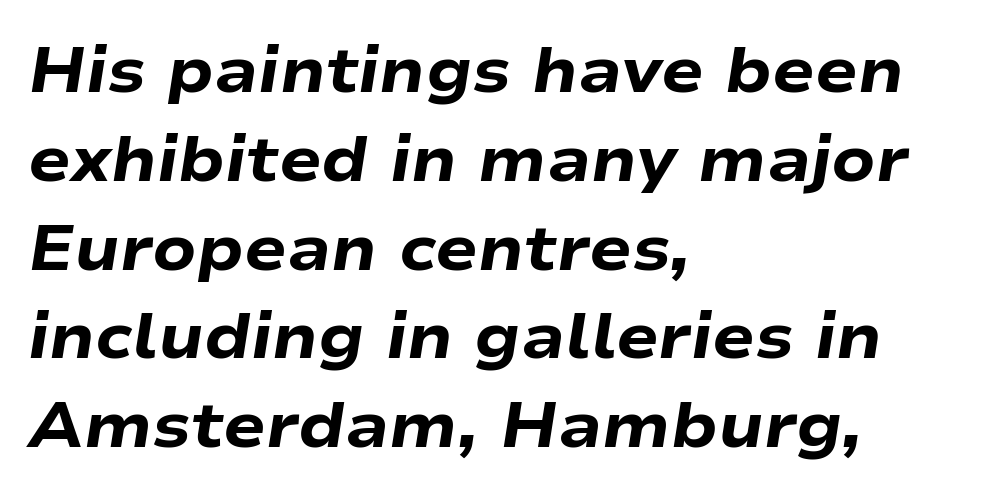
Would a proofreader flag this as italicized? Yes. The gap between lines stays unmarked. The space between consecutive lines is moderate. Short note: letters normally spaced. The paragraph shown leans on its left margin. Note the varied advance widths — an 'i' is clearly narrower than an 'm'.
